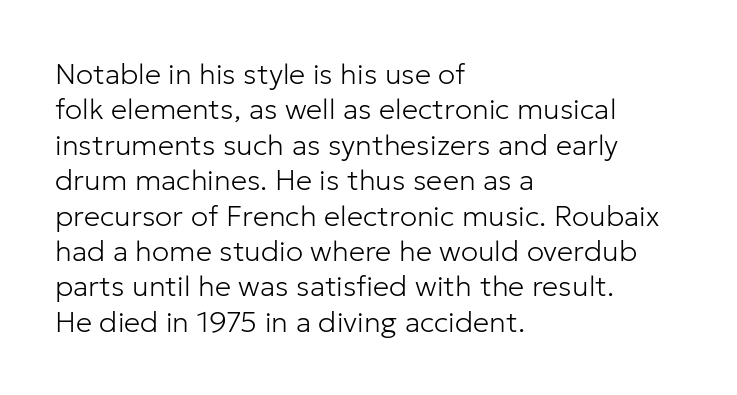
Q: Is the text bold? A: No.
Q: Is the text italic (slanted)? A: No, it is upright.
Q: Is the typeface a serif or a sans-serif typeface? A: Sans-serif.
Q: Is the text underlined? A: No.
Q: How is the paragraph aligned? A: Left-aligned.
Q: Is the spacing between letters normal or unusually wide? A: Normal.
Q: Width (condensed, normal, or wide)? A: Normal.
Q: Stroke contrast? A: Low.
Q: x-height? A: Medium.
Q: Monospaced? A: No.
